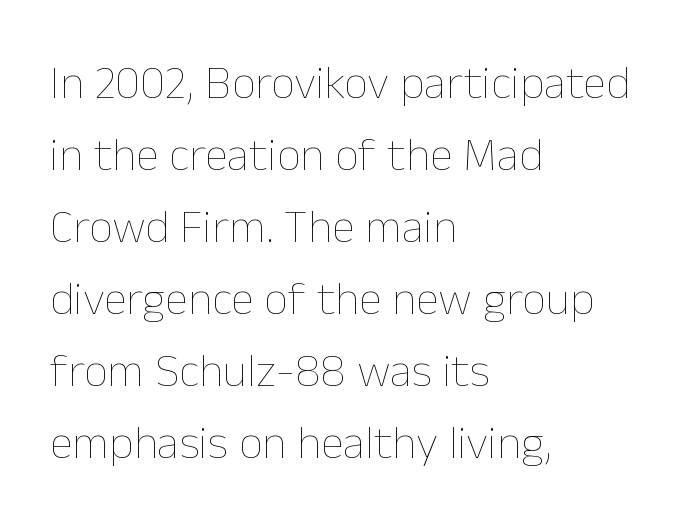
{"italic": "no", "bold": "no", "weight": "thin", "width": "normal", "stroke_contrast": "low", "x_height": "medium", "monospaced": "no", "underline": "no", "align": "left", "line_spacing": "normal", "line_spacing_ratio": 1.53, "letter_spacing": "normal", "letter_spacing_em": 0.0, "glyph_px": 47}
